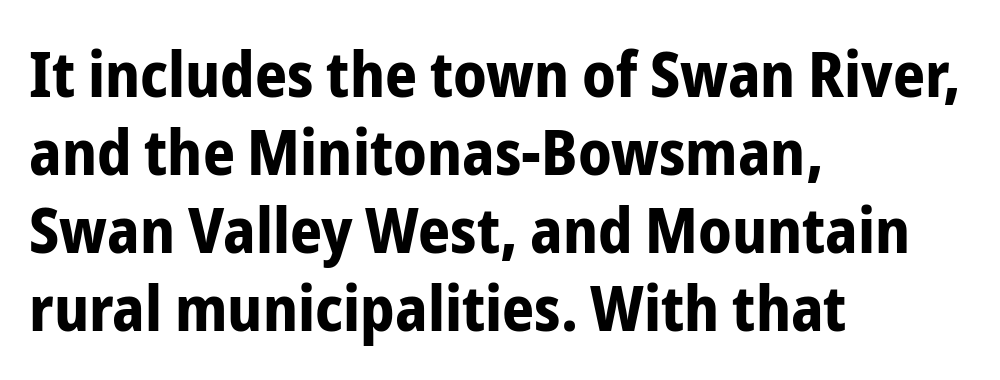
These lines are set flush left with a ragged right edge. Characters remain perfectly vertical along every line. Does the weight exceed regular? Yes, all the way to bold. The zone under the glyphs is completely vacant. Spacing verdict: proportional, widths tailored to each character.
